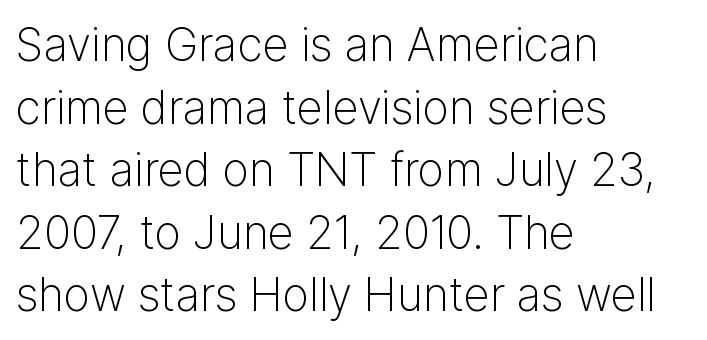
Q: Is the text bold? A: No.
Q: Is the text italic (slanted)? A: No, it is upright.
Q: Is the typeface a serif or a sans-serif typeface? A: Sans-serif.
Q: Is the text underlined? A: No.
Q: How is the paragraph aligned? A: Left-aligned.
Q: Is the spacing between letters normal or unusually wide? A: Normal.
Q: Is the spacing between lines tight, normal or loose? A: Normal.
Q: Width (condensed, normal, or wide)? A: Normal.
Q: Stroke contrast? A: Low.
Q: x-height? A: Medium.
Q: Monospaced? A: No.
